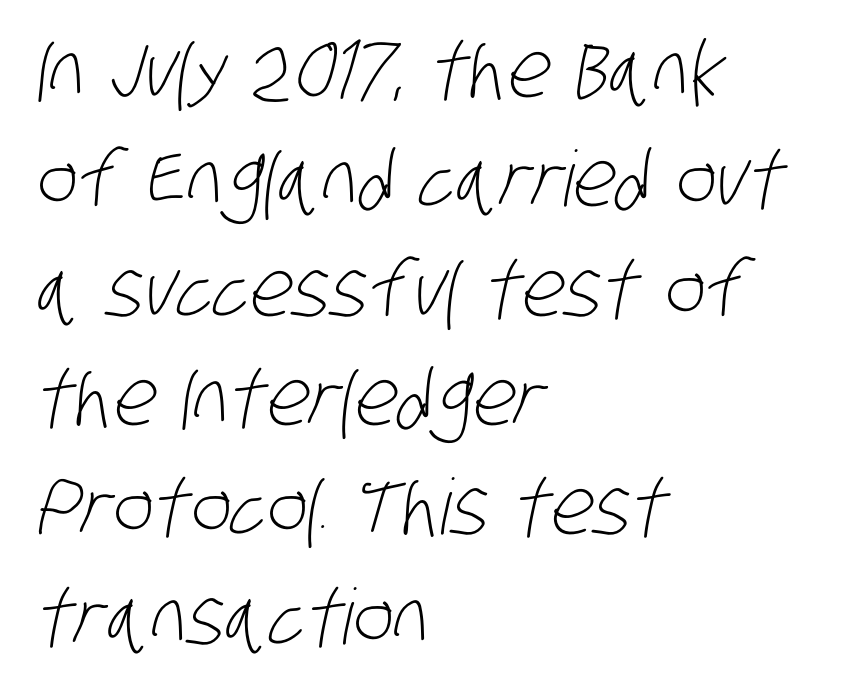
{"serif": "no", "bold": "no", "weight": "light", "width": "condensed", "stroke_contrast": "low", "x_height": "large", "monospaced": "no", "underline": "no", "align": "left", "line_spacing": "normal", "line_spacing_ratio": 1.42, "letter_spacing": "normal", "letter_spacing_em": 0.0, "glyph_px": 77}
